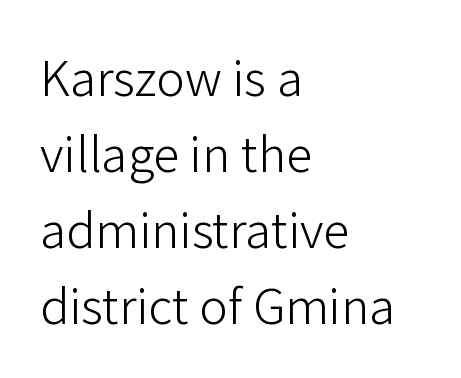
Line spacing here is normal. A clean baseline with only descenders dipping below it. The letters advance in unequal steps, a hallmark of proportional type. Spacing between characters is what you'd get straight out of the box. All the whitespace from short lines collects on the right.
